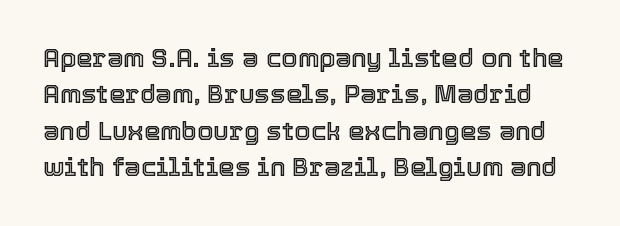
The block of text has a typical density, with ordinary space between rows. Letters rest on an invisible, unmarked baseline. If you drew a line through each stem, it would be perfectly vertical. Glyph-to-glyph distance matches everyday printed text.
